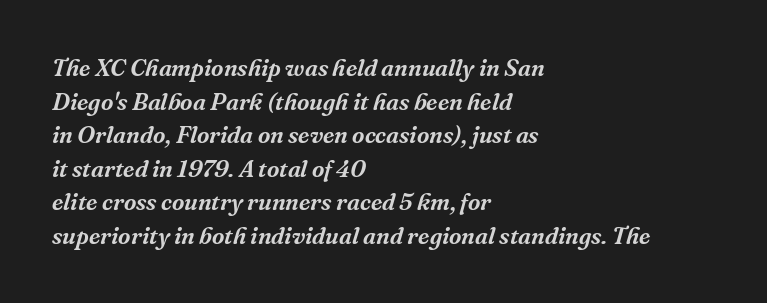
{"italic": "yes", "lean": "right", "slant_degrees": 16, "underline": "no", "align": "left", "line_spacing": "normal", "line_spacing_ratio": 1.4, "letter_spacing": "normal", "letter_spacing_em": 0.0, "glyph_px": 24}
